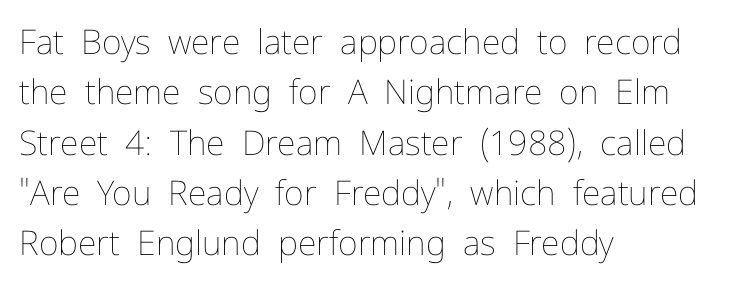
{"italic": "no", "bold": "no", "weight": "thin", "width": "normal", "stroke_contrast": "low", "x_height": "medium", "monospaced": "no", "underline": "no", "align": "left", "line_spacing": "normal", "line_spacing_ratio": 1.48, "letter_spacing": "normal", "letter_spacing_em": 0.0, "glyph_px": 34}
